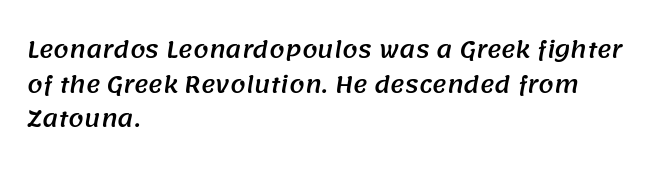
Q: Is the text underlined? A: No.
Q: How is the paragraph aligned? A: Left-aligned.
Q: Is the spacing between letters normal or unusually wide? A: Normal.
Q: Is the spacing between lines tight, normal or loose? A: Normal.
